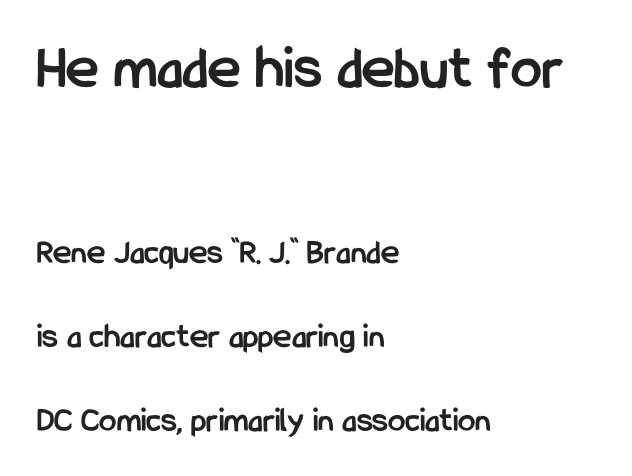
The image shows 62 px semibold, condensed sans-serif type, upright; set left-aligned, loose line spacing (2.4x), normal letter spacing, not underlined; the first (top) block is 1.77x larger; low stroke contrast and a medium x-height.
